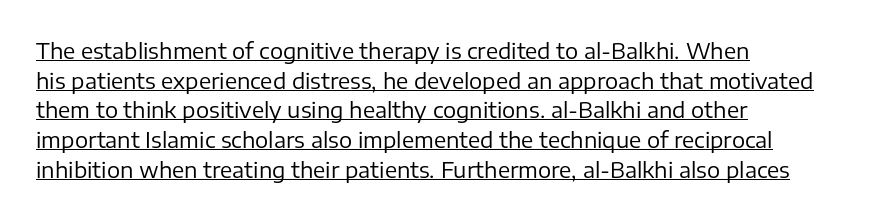
Q: Is the text bold? A: No.
Q: Is the text italic (slanted)? A: No, it is upright.
Q: Is the text underlined? A: Yes.
Q: How is the paragraph aligned? A: Left-aligned.
Q: Is the spacing between letters normal or unusually wide? A: Normal.
Q: Is the spacing between lines tight, normal or loose? A: Normal.
